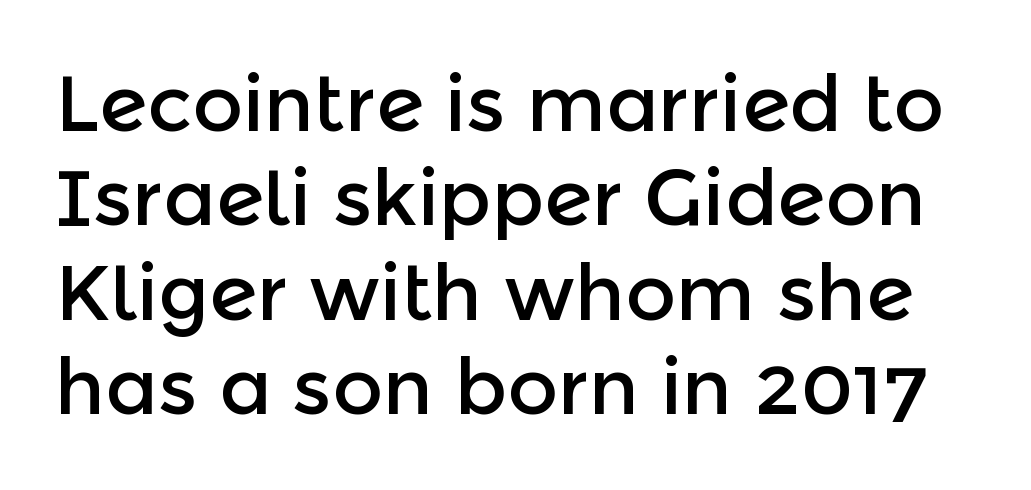
{"serif": "no", "italic": "no", "width": "normal", "x_height": "medium", "monospaced": "no", "underline": "no", "line_spacing_ratio": 1.21, "letter_spacing": "normal", "letter_spacing_em": 0.0, "glyph_px": 78}
